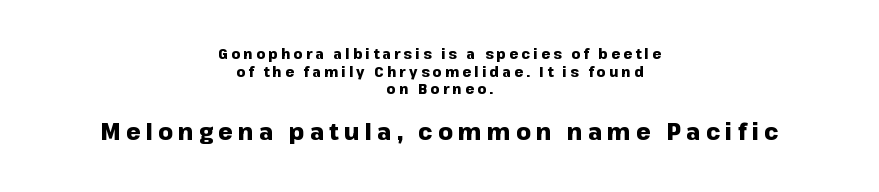
Q: Is the text bold? A: Yes.
Q: Is the text italic (slanted)? A: No, it is upright.
Q: Is the text underlined? A: No.
Q: How is the paragraph aligned? A: Centered.
Q: Is the spacing between letters normal or unusually wide? A: Unusually wide.
Q: Is the spacing between lines tight, normal or loose? A: Normal.
Q: Which block of text is set in a larger size, the first (top) or the second (bottom)? A: The second (bottom) one.
